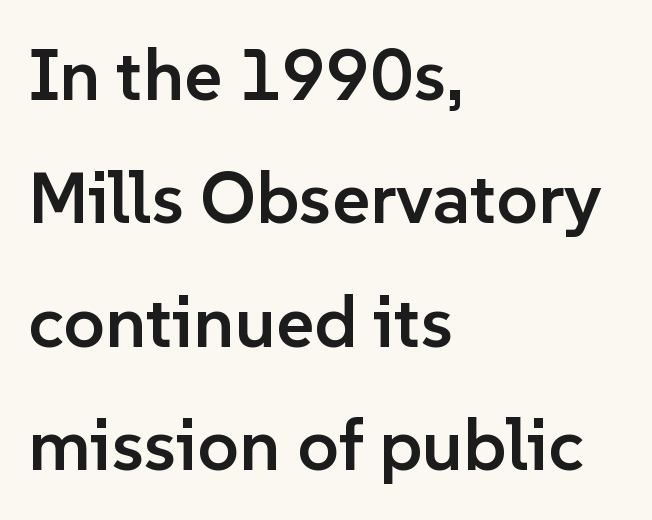
Characters follow at the spacing the type designer built in. These words are printed semibold, heavier than regular yet not bold. Type without underlining. Here the designer chose a conventional face with non-uniform glyph widths. If you drew a line through each stem, it would be perfectly vertical.
